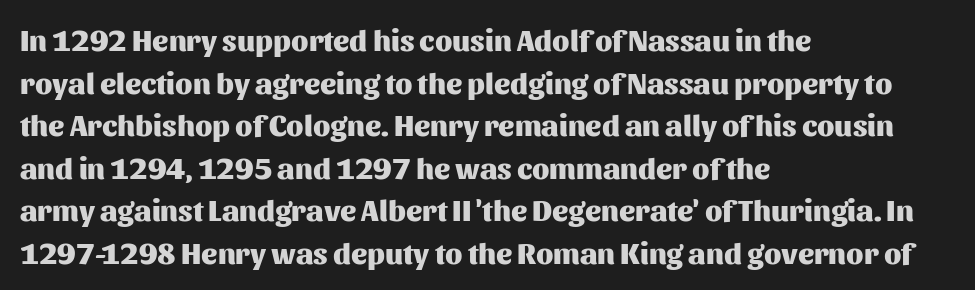
The image shows 30 px heavy sans-serif type, upright; set left-aligned, normal line spacing (1.42x), normal letter spacing, not underlined; medium stroke contrast and a medium x-height.
